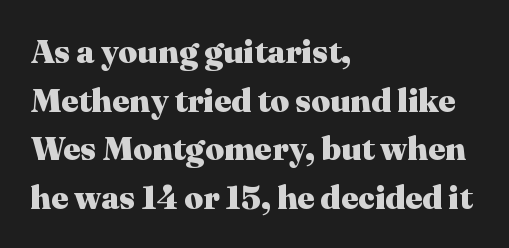
The image shows 33 px heavy serif type, upright; set left-aligned, normal line spacing (1.47x), normal letter spacing, not underlined; medium stroke contrast and a medium x-height.
